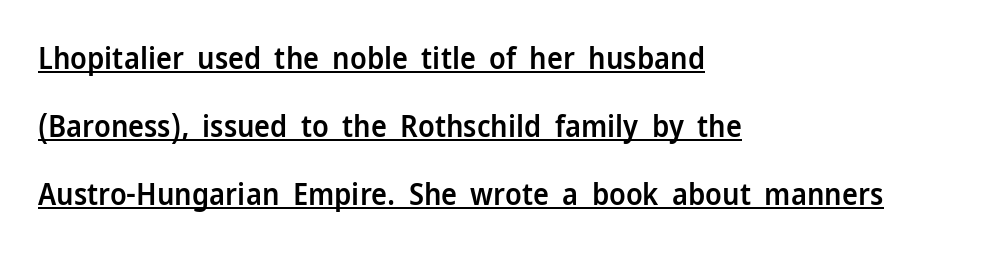
The image shows 30 px semibold sans-serif type, upright; set left-aligned, loose line spacing (2.27x), normal letter spacing, underlined; low stroke contrast and a medium x-height.
